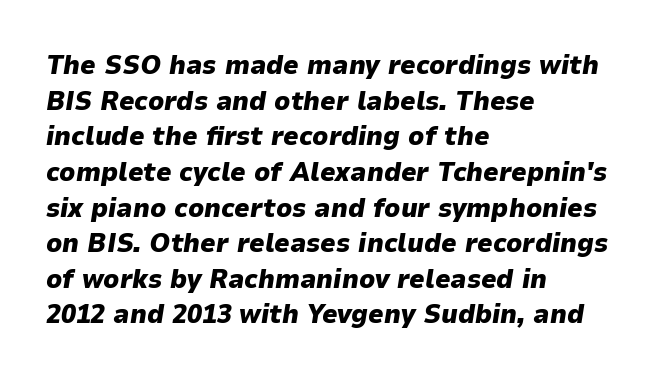
{"italic": "yes", "lean": "right", "slant_degrees": 9, "bold": "yes", "underline": "no", "align": "left", "line_spacing": "normal", "line_spacing_ratio": 1.32, "letter_spacing": "normal", "letter_spacing_em": 0.0, "glyph_px": 27}
